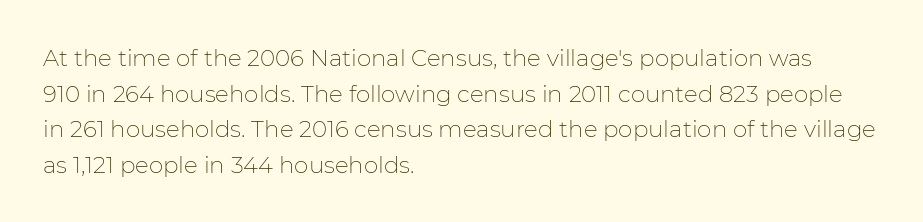
Baseline-to-baseline distance is the conventional proportion of letter height. The passage is arranged the way most books set body copy — flush left. The glyphs are unaccompanied by any horizontal stroke below them. The gaps between neighbouring characters are ordinary and unremarkable.
